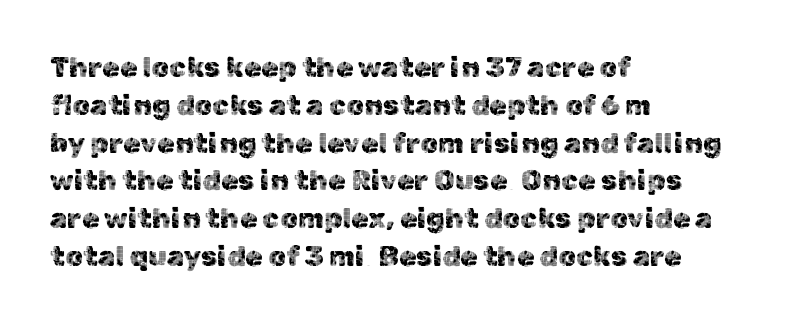
The image shows 28 px sans-serif type, upright; set left-aligned, normal line spacing (1.35x), normal letter spacing, not underlined; a medium x-height.
